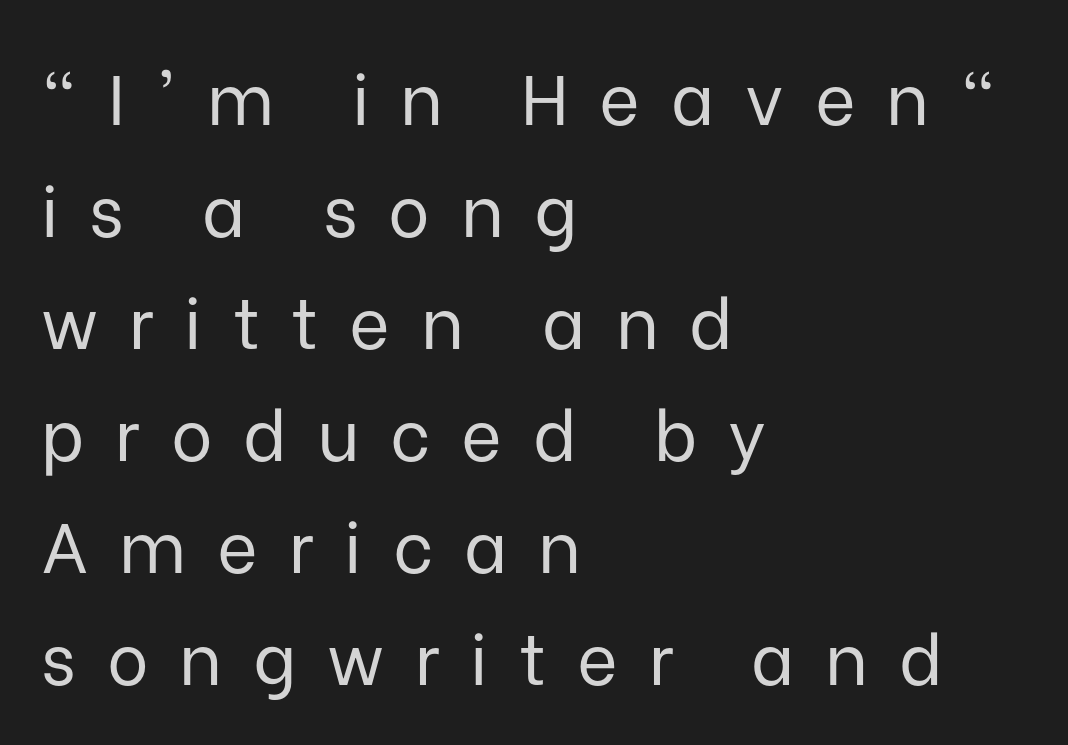
{"serif": "no", "italic": "no", "bold": "no", "weight": "regular", "width": "normal", "stroke_contrast": "low", "x_height": "medium", "monospaced": "no", "underline": "no", "align": "left", "line_spacing": "normal", "line_spacing_ratio": 1.6, "letter_spacing": "wide", "letter_spacing_em": 0.44, "glyph_px": 70}
